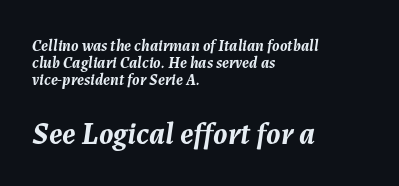
Successive baselines arrive quickly, one right under another. Is the lower block the larger one? Yes — the lower block carries the bigger type. The zone under the glyphs is completely vacant. One-word summary of the alignment: left.
